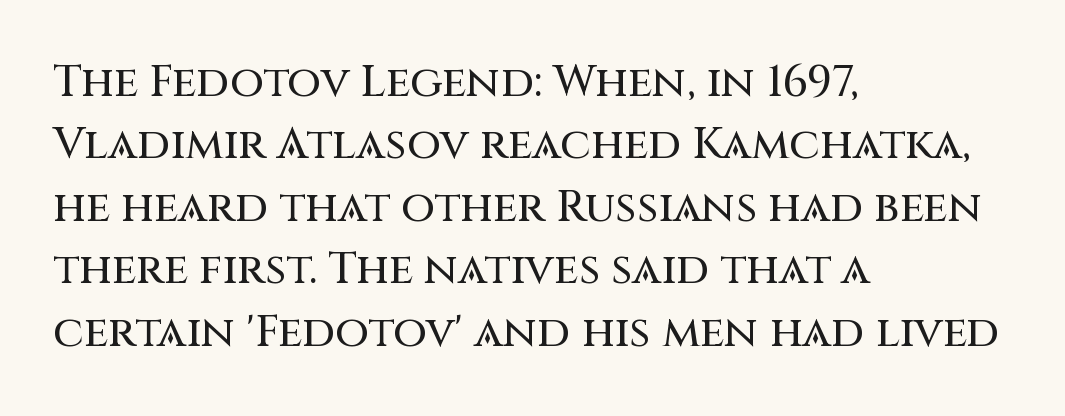
The image shows 44 px sans-serif type, upright; set left-aligned, normal line spacing (1.42x), normal letter spacing, not underlined; medium stroke contrast and a large x-height.
